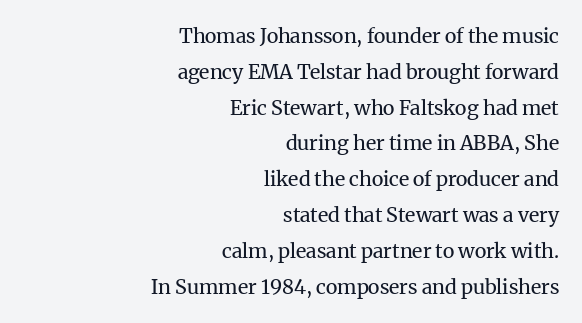
The rag falls on the left side of this text block. Weight: not bold — regular or lighter. Posture: vertical. The tracking reads as untouched default to a designer's eye.
